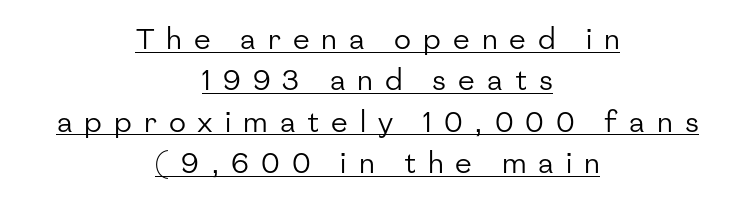
The image shows 28 px regular-weight sans-serif type, upright; set centered, normal line spacing (1.48x), unusually wide letter spacing (+0.43 em), underlined; low stroke contrast and a medium x-height.
